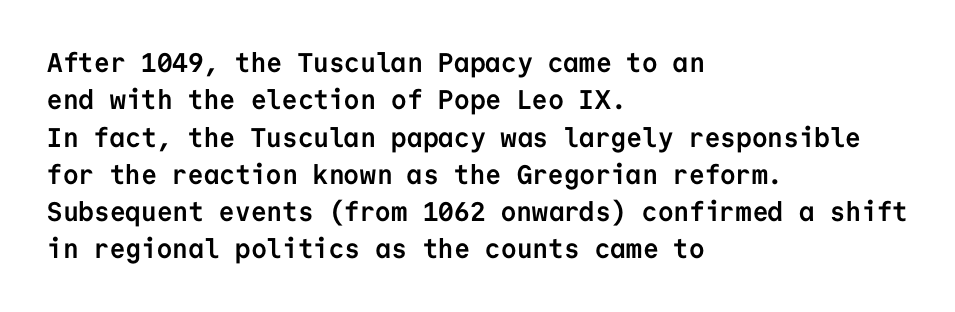
{"italic": "no", "bold": "yes", "underline": "no", "align": "left", "line_spacing": "normal", "line_spacing_ratio": 1.38, "letter_spacing": "normal", "letter_spacing_em": 0.0, "glyph_px": 27}
